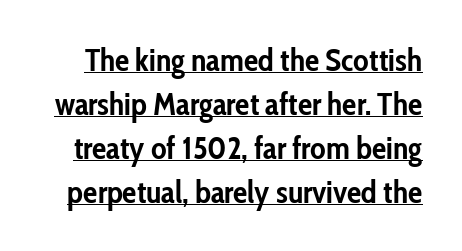
Q: Is the text bold? A: Yes.
Q: Is the text italic (slanted)? A: No, it is upright.
Q: Is the typeface a serif or a sans-serif typeface? A: Sans-serif.
Q: Is the text underlined? A: Yes.
Q: Is the spacing between letters normal or unusually wide? A: Normal.
Q: Is the spacing between lines tight, normal or loose? A: Normal.
Q: Width (condensed, normal, or wide)? A: Condensed.
Q: Stroke contrast? A: Low.
Q: x-height? A: Medium.
Q: Monospaced? A: No.
